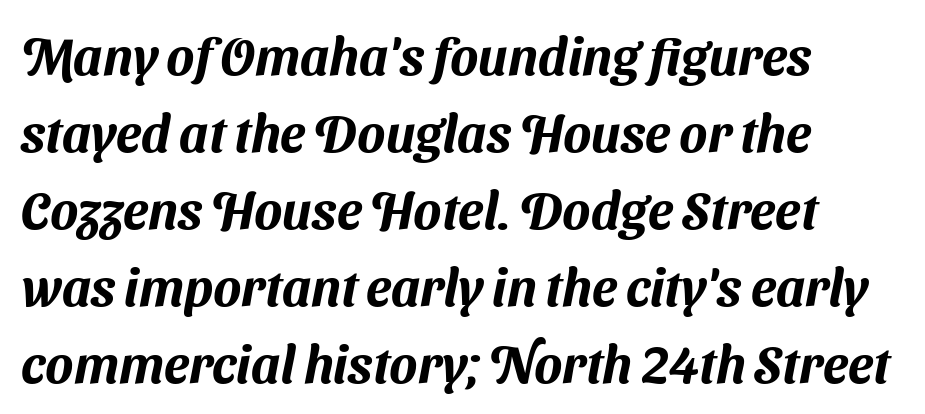
Words float on clear page, feet unadorned. Baseline-to-baseline distance is the conventional proportion of letter height. These lines are rendered in a variable-pitch font. Serif or sans? Sans — the stroke terminals are bare. Line starts are locked; line ends wander.
